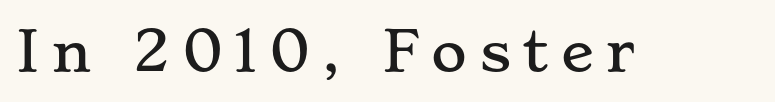
{"serif": "yes", "italic": "no", "width": "wide", "stroke_contrast": "low", "x_height": "small", "monospaced": "no", "underline": "no", "letter_spacing": "wide", "letter_spacing_em": 0.21, "glyph_px": 55}
